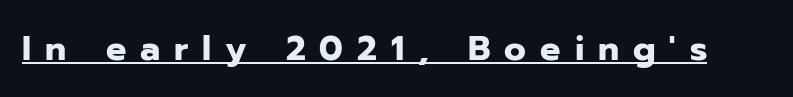
{"serif": "no", "italic": "no", "bold": "yes", "weight": "heavy", "width": "normal", "stroke_contrast": "low", "x_height": "medium", "monospaced": "no", "underline": "yes", "letter_spacing": "wide", "letter_spacing_em": 0.41, "glyph_px": 34}
